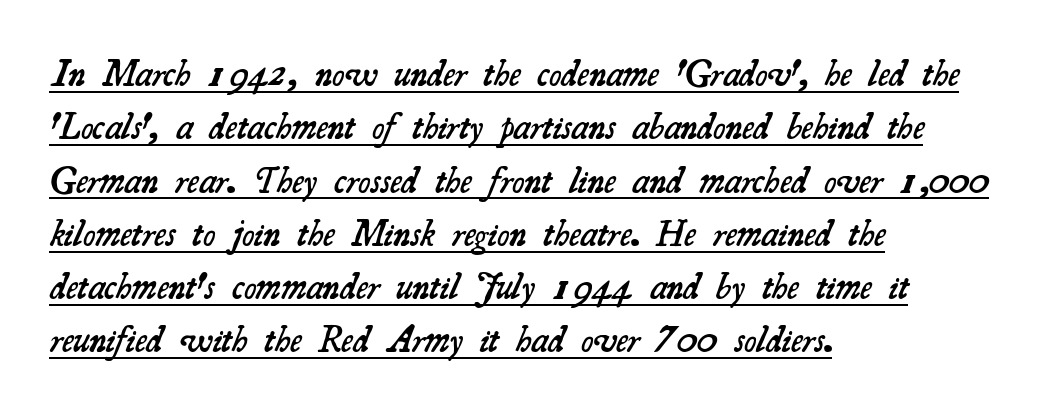
Each line of the rendering has a horizontal stroke beneath the glyphs. Nothing unusual about the tracking: characters are spaced as the font intends. The face used here is seriffed, in the tradition of book romans. The rendering uses natural spacing where letterforms have individual widths. Honestly, the row spacing looks completely unremarkable. A fair bit of extra ink — the face is semibold, not bold.
